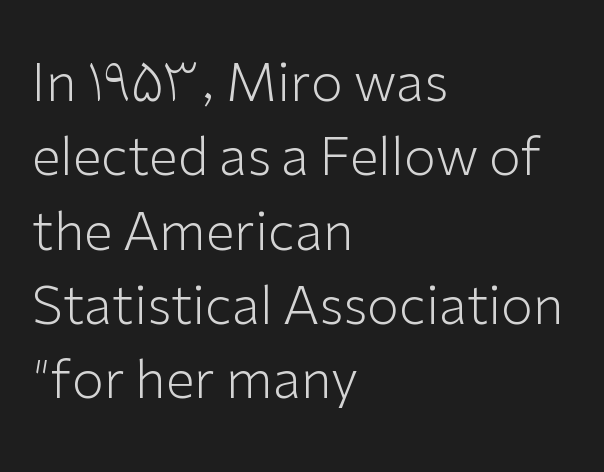
The compositor pushed each line to the left boundary. Each word holds together tightly as a unit, with standard inter-letter gaps. Check where the strokes stop: nothing finishes them off — pure sans. The area under the type is left untouched.
